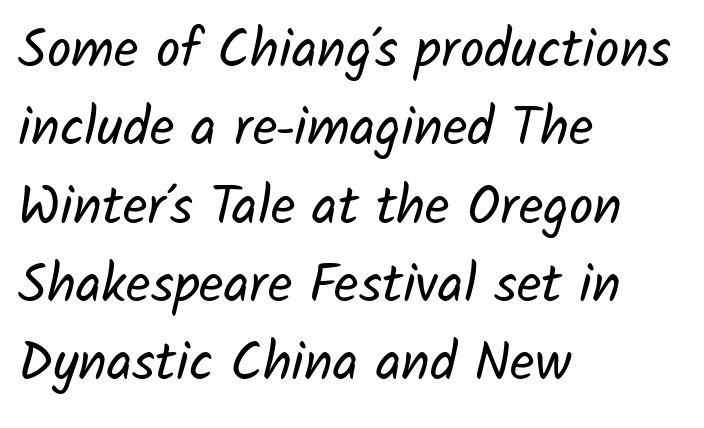
{"serif": "no", "bold": "no", "weight": "regular", "width": "normal", "stroke_contrast": "low", "x_height": "medium", "monospaced": "no", "underline": "no", "align": "left", "line_spacing": "normal", "line_spacing_ratio": 1.45, "letter_spacing": "normal", "letter_spacing_em": 0.0, "glyph_px": 54}
